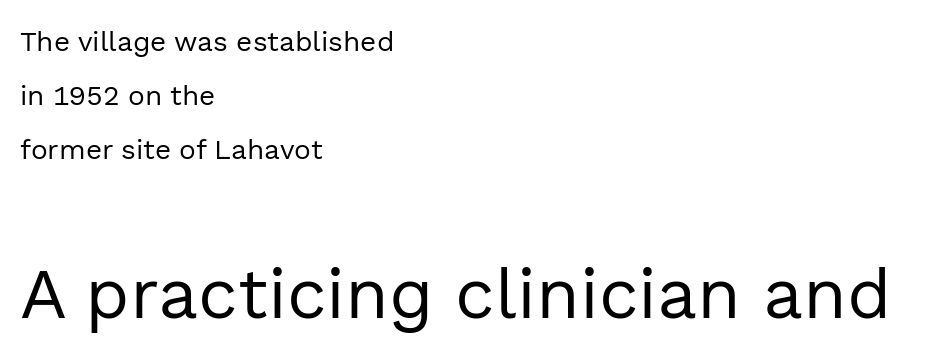
The image shows 71 px regular-weight sans-serif type, upright; set left-aligned, loose line spacing (1.93x), normal letter spacing, not underlined; the second (bottom) block is 2.54x larger; a medium x-height.
